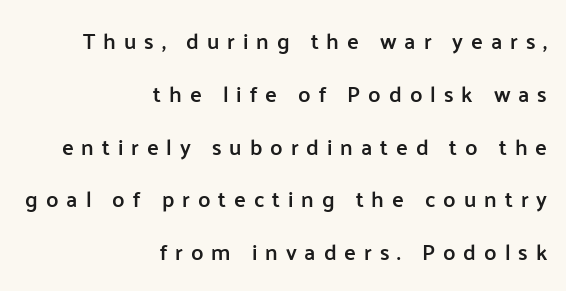
The image shows 22 px text type, upright; set right-aligned, loose line spacing (2.4x), unusually wide letter spacing (+0.36 em), not underlined.
